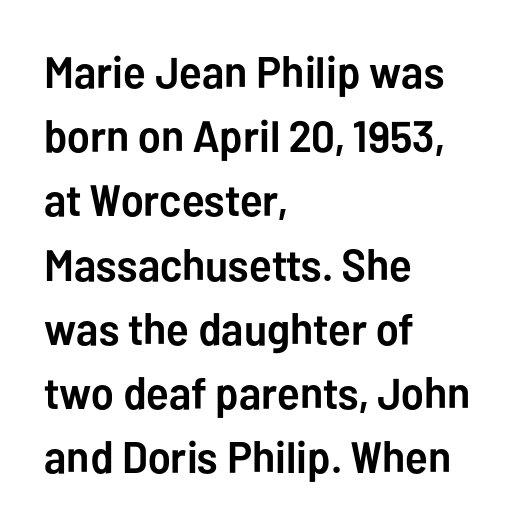
The image shows 44 px semibold sans-serif type, upright; set left-aligned, normal line spacing (1.46x), normal letter spacing, not underlined; low stroke contrast and a medium x-height.
